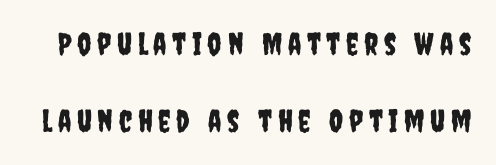
Every stem runs plumb, perpendicular to the baseline. Are there feet on the stems? There aren't — it's a sans. The zone under the glyphs is completely vacant. Rows of type keep a wide berth in the vertical direction.
